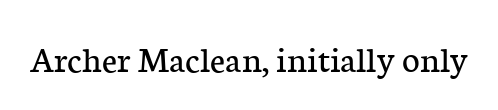
Q: Is the text bold? A: No.
Q: Is the text italic (slanted)? A: No, it is upright.
Q: Is the typeface a serif or a sans-serif typeface? A: Serif.
Q: Is the text underlined? A: No.
Q: Is the spacing between letters normal or unusually wide? A: Normal.
Q: Width (condensed, normal, or wide)? A: Normal.
Q: Stroke contrast? A: Low.
Q: x-height? A: Medium.
Q: Monospaced? A: No.
